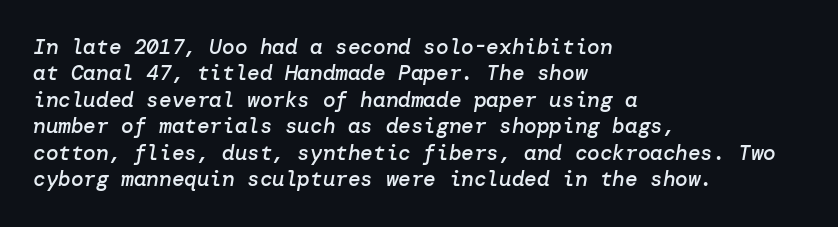
{"italic": "yes", "lean": "right", "slant_degrees": 10, "bold": "semi", "underline": "no", "align": "left", "line_spacing": "normal", "line_spacing_ratio": 1.26, "letter_spacing": "normal", "letter_spacing_em": 0.0, "glyph_px": 21}
